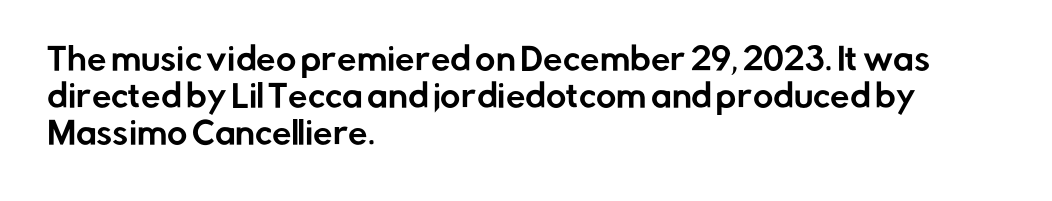
{"serif": "no", "italic": "no", "width": "normal", "stroke_contrast": "low", "x_height": "medium", "monospaced": "no", "underline": "no", "align": "left", "line_spacing_ratio": 1.2, "letter_spacing": "normal", "letter_spacing_em": 0.0, "glyph_px": 31}
